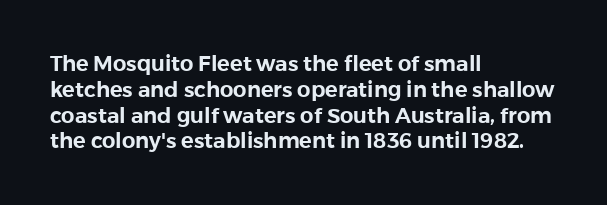
The image shows 21 px text type, upright; set left-aligned, line spacing 1.23x, normal letter spacing, not underlined.
